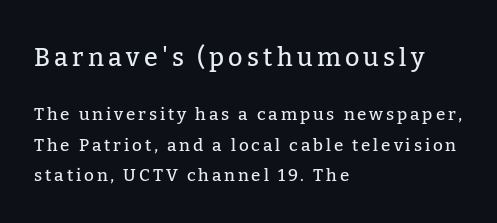
The image shows 25 px text type, upright; set left-aligned, line spacing 1.78x, not underlined; the first (top) block is 1.47x larger.
